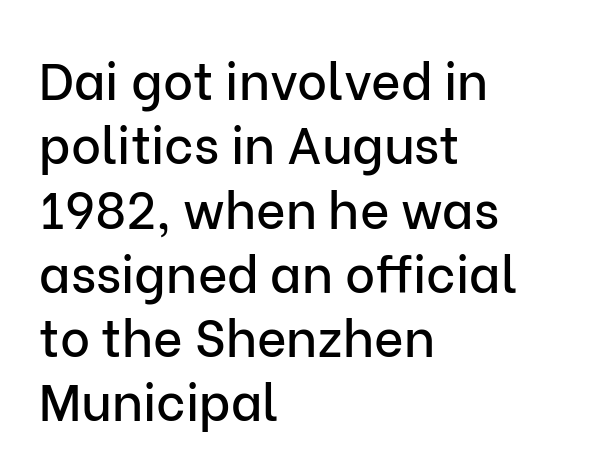
Q: Is the text italic (slanted)? A: No, it is upright.
Q: Is the typeface a serif or a sans-serif typeface? A: Sans-serif.
Q: Is the text underlined? A: No.
Q: How is the paragraph aligned? A: Left-aligned.
Q: Is the spacing between letters normal or unusually wide? A: Normal.
Q: Is the spacing between lines tight, normal or loose? A: Normal.
Q: Width (condensed, normal, or wide)? A: Normal.
Q: Stroke contrast? A: Low.
Q: x-height? A: Medium.
Q: Monospaced? A: No.
